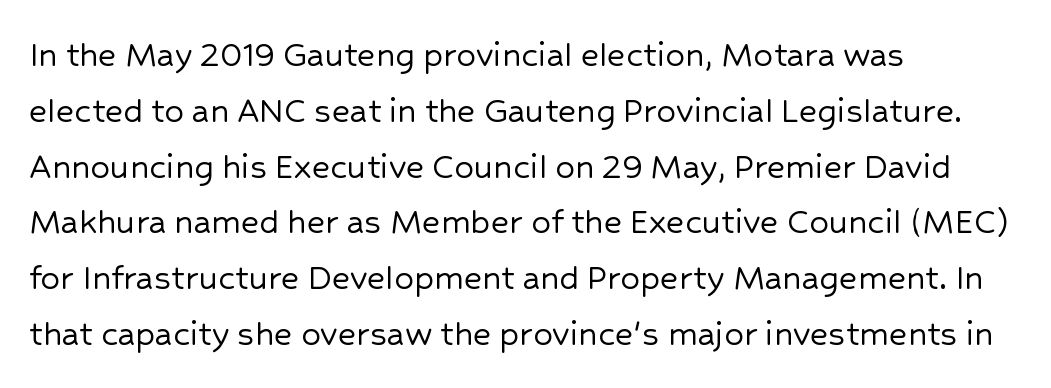
In terms of posture, this sample is upright. A typesetter would call this proportional, since set widths differ per character. Tracking here is standard; glyphs follow each other at the usual distance. Clear beneath every line of the passage. This rendering employs a face without finishing strokes, i.e., a sans-serif. Regarding leading, the lines here are spaced in the standard way.
